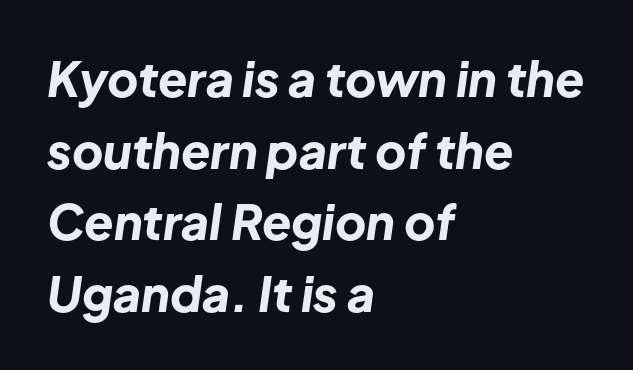
Q: Is the text bold? A: Yes.
Q: Is the text italic (slanted)? A: Yes, it leans right by about 8 degrees.
Q: Is the text underlined? A: No.
Q: How is the paragraph aligned? A: Left-aligned.
Q: Is the spacing between letters normal or unusually wide? A: Normal.
Q: Is the spacing between lines tight, normal or loose? A: Normal.
Q: Width (condensed, normal, or wide)? A: Normal.
Q: Stroke contrast? A: Low.
Q: x-height? A: Medium.
Q: Monospaced? A: No.
